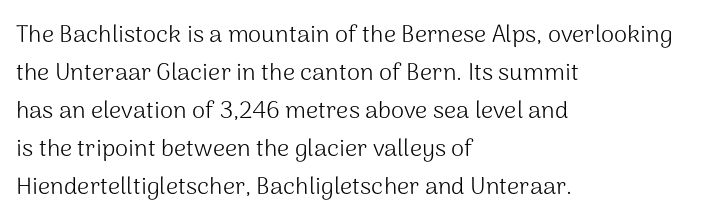
Caption: standard tracking, unaltered. How would I describe the line gaps? Plain and ordinary. Notice how the stems are strictly vertical — no italics here. The typeface has the unassuming heft of standard copy or less. The lines are quadded left.
